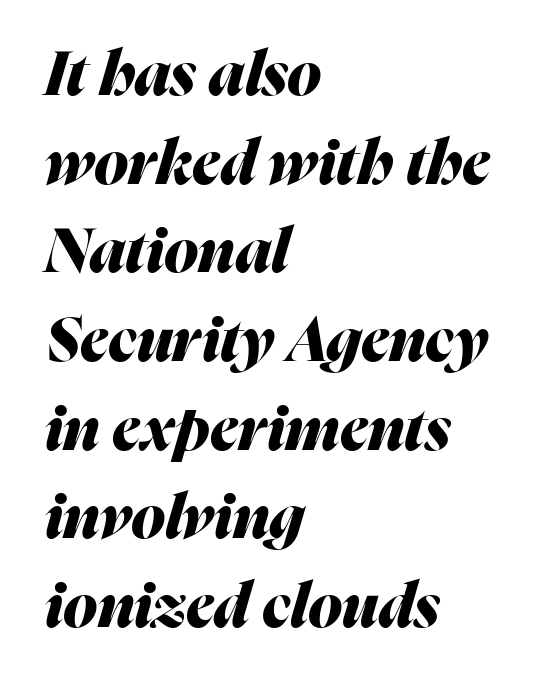
Is the block centered? No — it sits flush against the left margin. Short note: letters normally spaced. Plain, unruled lines of type. Typographic density is high because the face is bold.
